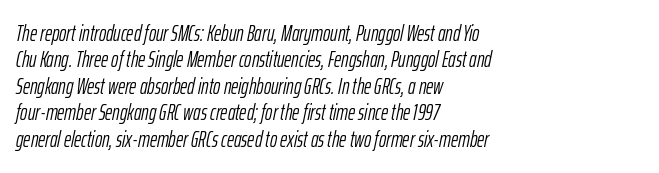
The image shows 22 px text type, italic (leaning right); set left-aligned, line spacing 1.2x, normal letter spacing, not underlined.
